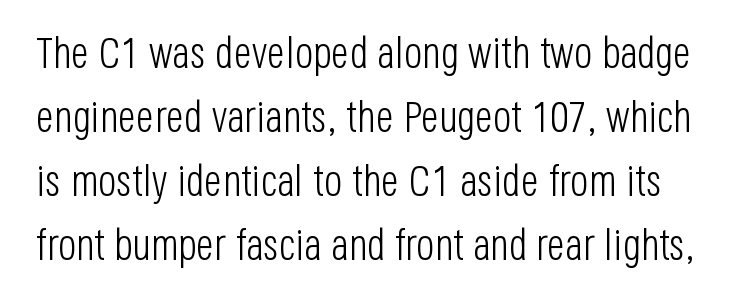
Q: Is the text bold? A: No.
Q: Is the text italic (slanted)? A: No, it is upright.
Q: Is the typeface a serif or a sans-serif typeface? A: Sans-serif.
Q: Is the text underlined? A: No.
Q: Is the spacing between letters normal or unusually wide? A: Normal.
Q: Is the spacing between lines tight, normal or loose? A: Normal.
Q: Width (condensed, normal, or wide)? A: Condensed.
Q: Stroke contrast? A: Low.
Q: x-height? A: Large.
Q: Monospaced? A: No.
